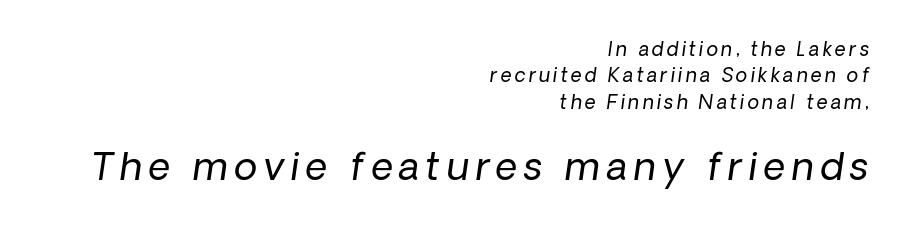
Q: Is the text bold? A: No.
Q: Is the text italic (slanted)? A: Yes, it leans right by about 8 degrees.
Q: Is the text underlined? A: No.
Q: How is the paragraph aligned? A: Right-aligned.
Q: Is the spacing between lines tight, normal or loose? A: Normal.
Q: Which block of text is set in a larger size, the first (top) or the second (bottom)? A: The second (bottom) one.
Q: Width (condensed, normal, or wide)? A: Normal.
Q: Stroke contrast? A: Low.
Q: x-height? A: Medium.
Q: Monospaced? A: No.
